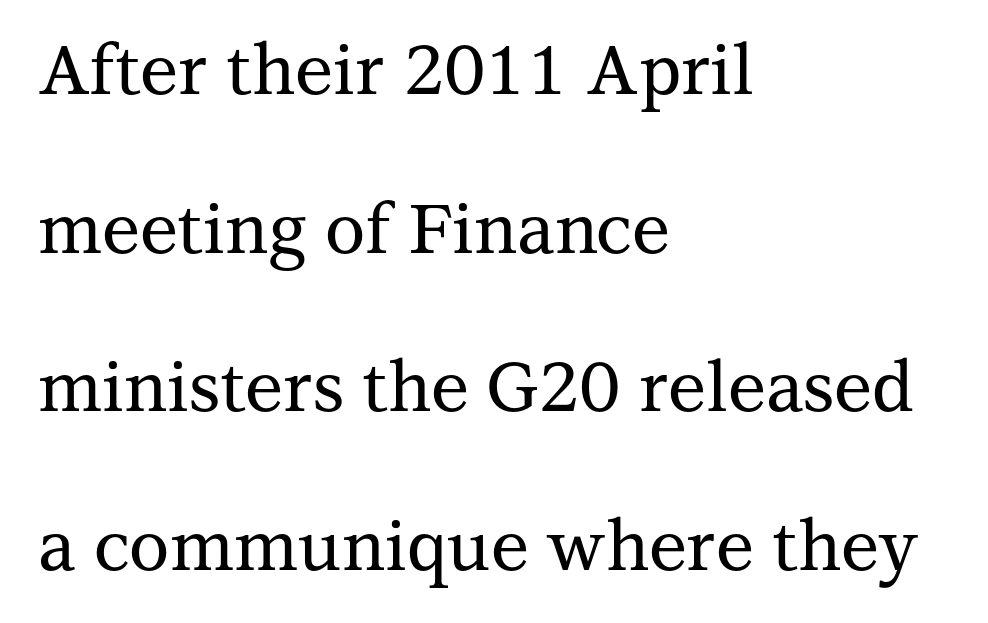
The image shows 69 px serif type, upright; set left-aligned, loose line spacing (2.3x), normal letter spacing, not underlined; medium stroke contrast and a medium x-height.
